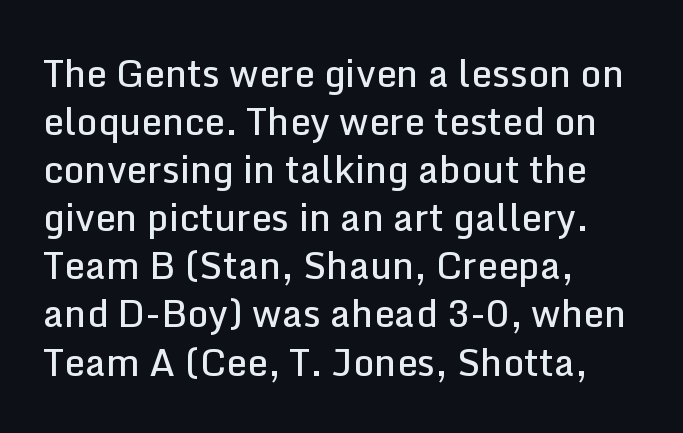
No extra tracking has been applied to these lines. Looks like regular typesetting: each glyph gets only the width it needs. Do the letters lean? They stand straight. The typesetter chose a ragged-right arrangement here. The leading is moderate, giving the passage an even texture.
